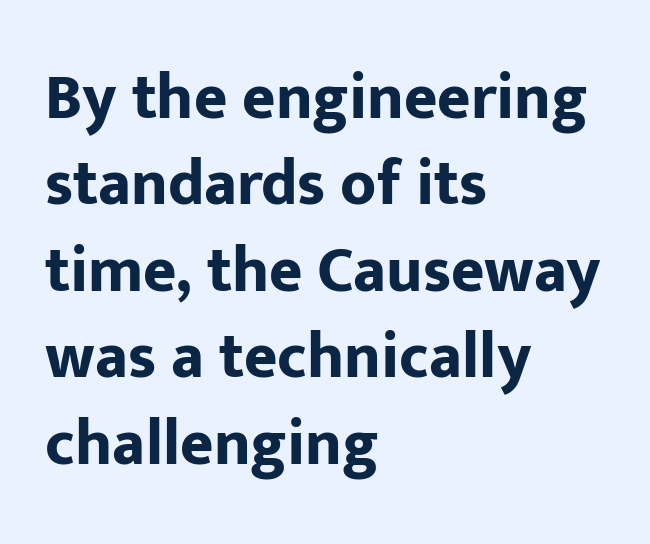
These lines were composed using upright roman letters. Caption: bold face, heavy strokes. Spacing between characters is what you'd get straight out of the box. Leading: standard. A clean baseline with only descenders dipping below it. No feet cap the strokes, marking this as sans-serif type.
